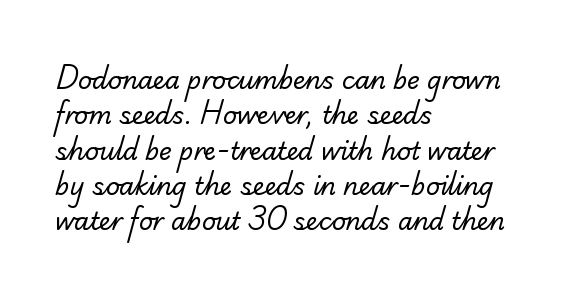
Decoration check: the copy has no underline. Words appear dense and cohesive because spacing is normal. Evenly set lines give the paragraph a standard silhouette. Is the block centered? No — it sits flush against the left margin.
